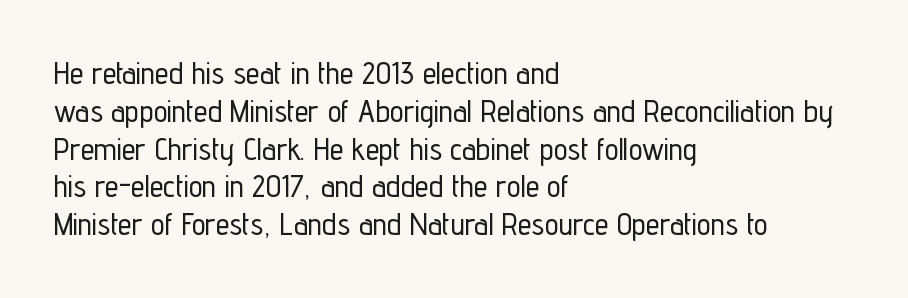
The image shows 31 px condensed sans-serif type, upright; set left-aligned, line spacing 1.22x, normal letter spacing, not underlined; low stroke contrast and a medium x-height.
